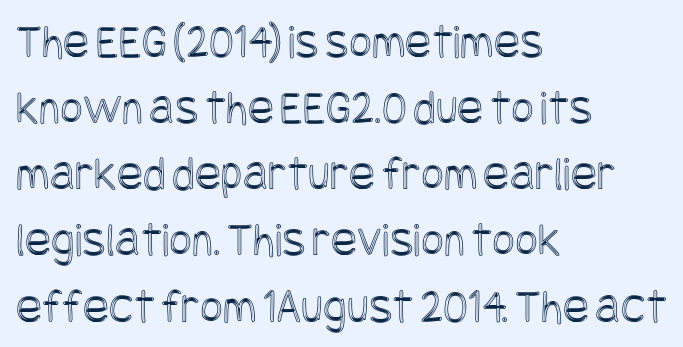
The image shows 49 px condensed type, upright; set left-aligned, normal line spacing (1.35x), normal letter spacing, not underlined; a large x-height.
